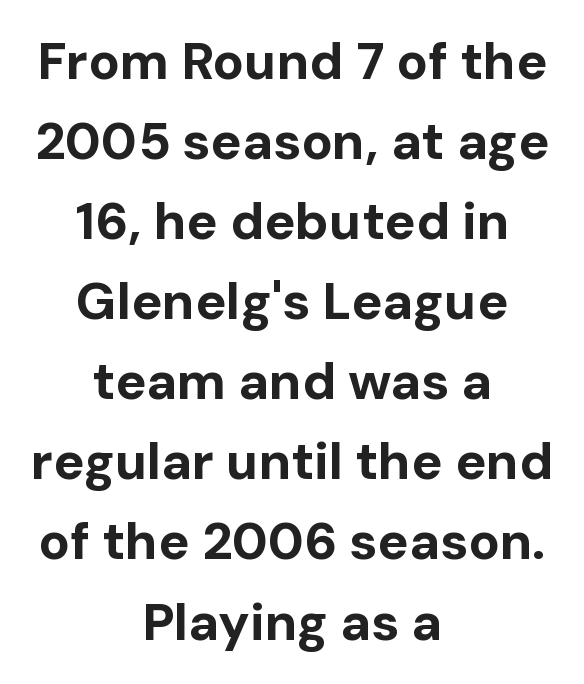
Q: Is the text bold? A: Yes.
Q: Is the text italic (slanted)? A: No, it is upright.
Q: Is the typeface a serif or a sans-serif typeface? A: Sans-serif.
Q: Is the text underlined? A: No.
Q: How is the paragraph aligned? A: Centered.
Q: Is the spacing between letters normal or unusually wide? A: Normal.
Q: Is the spacing between lines tight, normal or loose? A: Normal.
Q: Width (condensed, normal, or wide)? A: Normal.
Q: Stroke contrast? A: Low.
Q: x-height? A: Medium.
Q: Monospaced? A: No.
